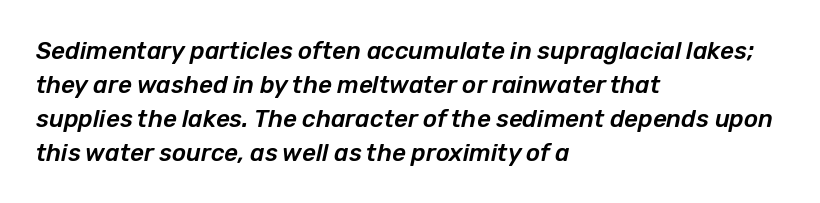
This sample keeps an unexceptional amount of space between lines. This rendering leaves character spacing at its baseline value. A classic flush-left, rag-right setting is used for this passage. The space directly below the letters is spotless. If you drew a line through each stem, it would be angled.
